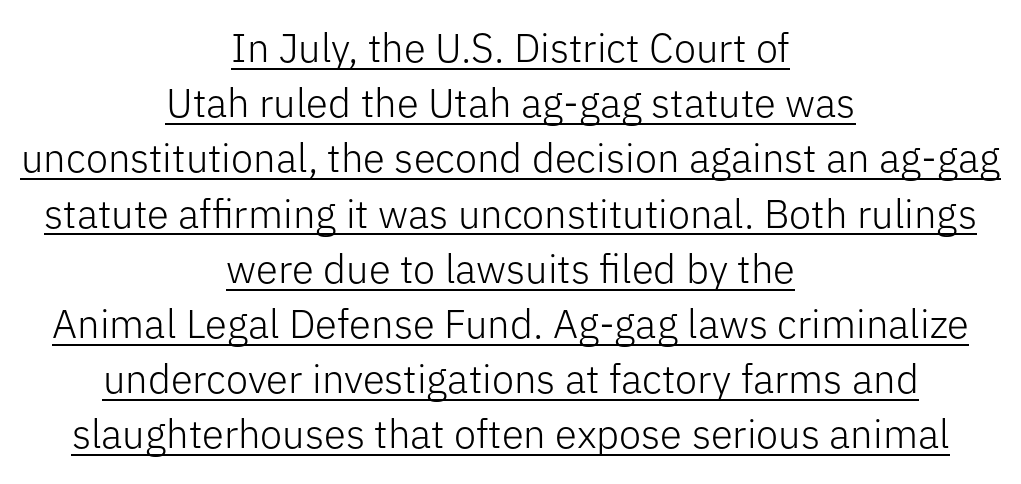
Q: Is the text bold? A: No.
Q: Is the text italic (slanted)? A: No, it is upright.
Q: Is the typeface a serif or a sans-serif typeface? A: Sans-serif.
Q: Is the text underlined? A: Yes.
Q: How is the paragraph aligned? A: Centered.
Q: Is the spacing between letters normal or unusually wide? A: Normal.
Q: Is the spacing between lines tight, normal or loose? A: Normal.
Q: Width (condensed, normal, or wide)? A: Normal.
Q: Stroke contrast? A: Low.
Q: x-height? A: Medium.
Q: Monospaced? A: No.
